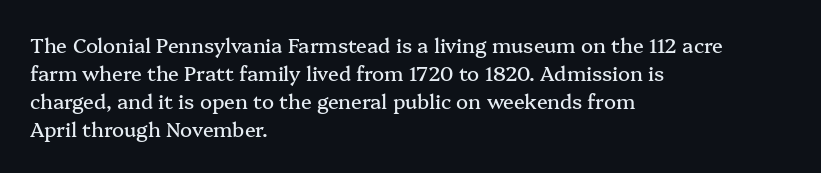
{"italic": "no", "underline": "no", "align": "left", "line_spacing": "normal", "line_spacing_ratio": 1.4, "letter_spacing": "normal", "letter_spacing_em": 0.0, "glyph_px": 20}
